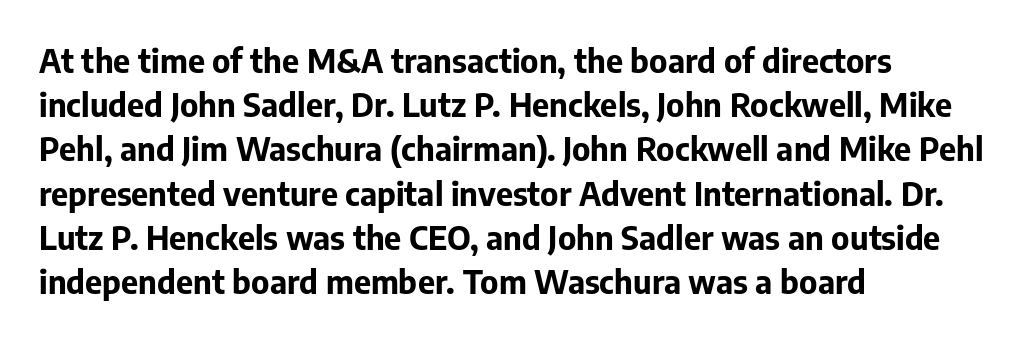
Q: Is the text bold? A: Yes.
Q: Is the text italic (slanted)? A: No, it is upright.
Q: Is the typeface a serif or a sans-serif typeface? A: Sans-serif.
Q: Is the text underlined? A: No.
Q: How is the paragraph aligned? A: Left-aligned.
Q: Is the spacing between letters normal or unusually wide? A: Normal.
Q: Is the spacing between lines tight, normal or loose? A: Normal.
Q: Width (condensed, normal, or wide)? A: Normal.
Q: Stroke contrast? A: Low.
Q: x-height? A: Medium.
Q: Monospaced? A: No.
